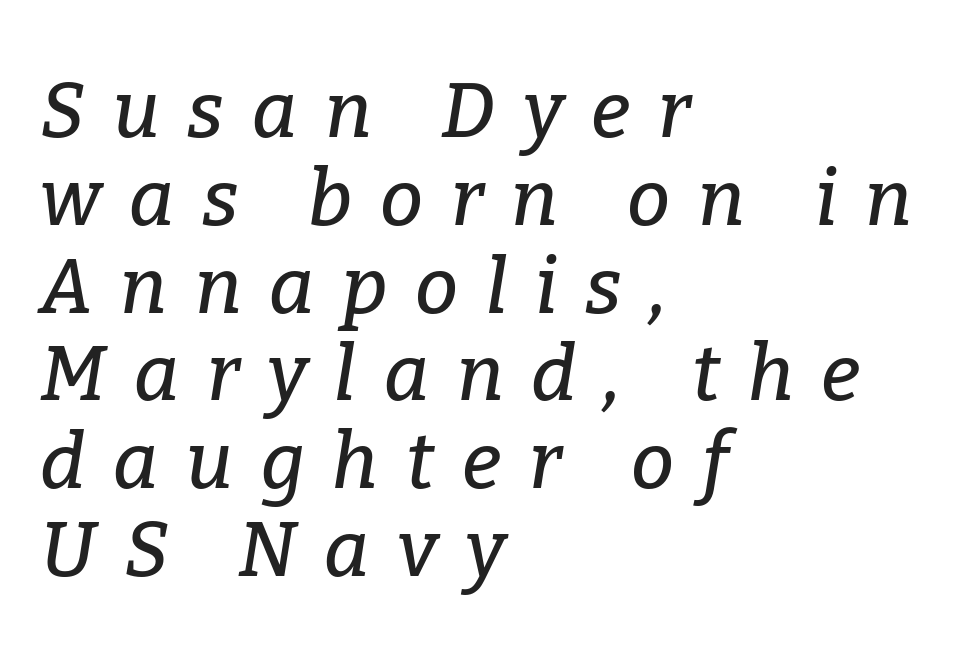
The image shows 77 px serif type, italic (leaning right); set left-aligned, tight line spacing (1.14x), unusually wide letter spacing (+0.36 em), not underlined; low stroke contrast and a medium x-height.
